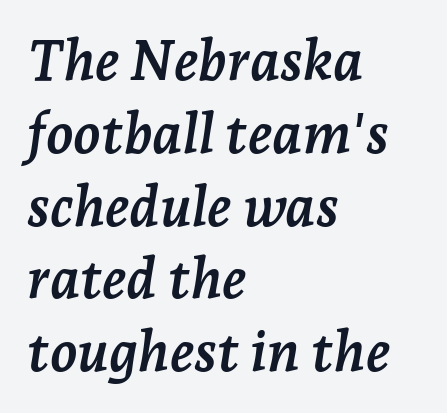
{"serif": "yes", "italic": "yes", "lean": "right", "slant_degrees": 7, "bold": "yes", "weight": "semibold", "width": "normal", "stroke_contrast": "low", "x_height": "medium", "monospaced": "no", "underline": "no", "align": "left", "line_spacing": "normal", "line_spacing_ratio": 1.3, "letter_spacing": "normal", "letter_spacing_em": 0.0, "glyph_px": 56}
